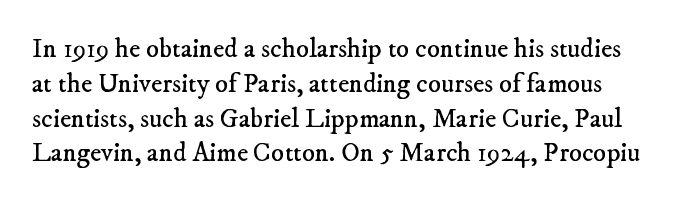
The image shows 27 px text type; set normal line spacing (1.29x), normal letter spacing, not underlined.
